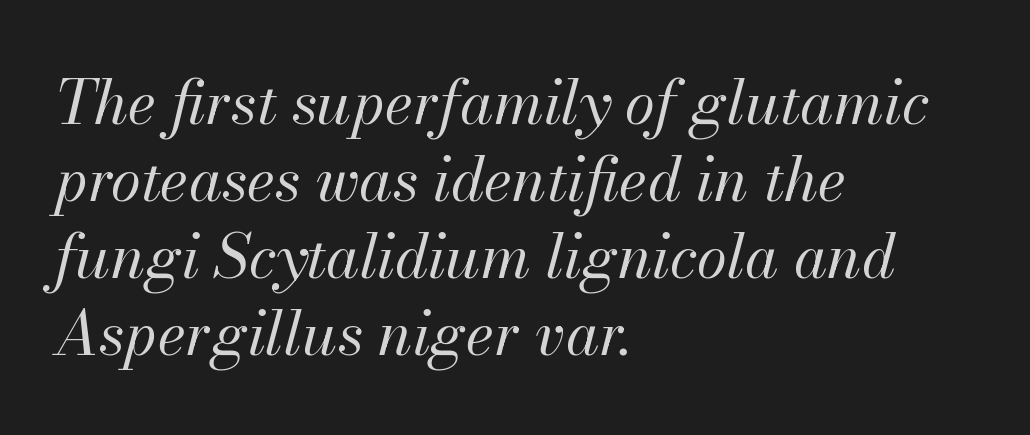
The typesetting does not lean heavy: it is not bold. A typesetter would call this leading conventional body-copy spacing. A classic flush-left, rag-right setting is used for this passage. Is the type slanted? Yes — the strokes lean at a clear angle.
